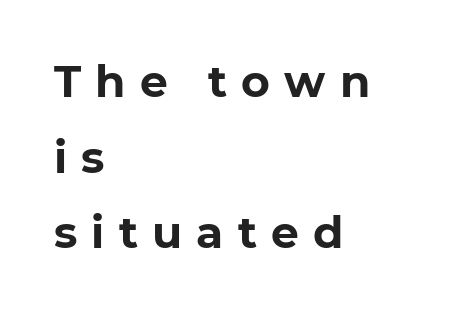
The image shows 44 px bold sans-serif type; set left-aligned, line spacing 1.72x, unusually wide letter spacing (+0.32 em), not underlined; low stroke contrast and a medium x-height.
